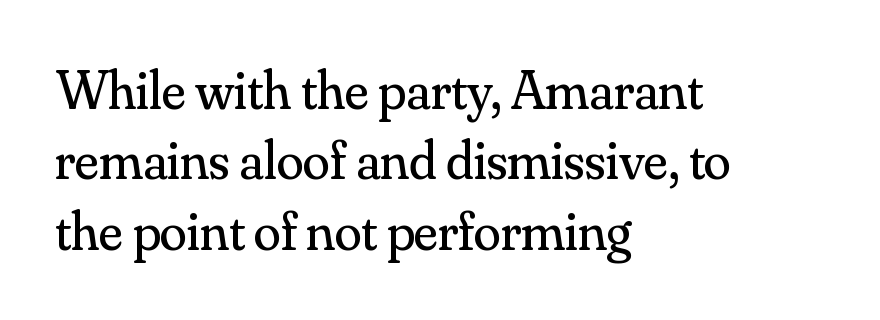
{"serif": "yes", "italic": "no", "bold": "no", "weight": "regular", "width": "normal", "stroke_contrast": "medium", "x_height": "small", "monospaced": "no", "underline": "no", "align": "left", "line_spacing": "normal", "line_spacing_ratio": 1.28, "letter_spacing": "normal", "letter_spacing_em": 0.0, "glyph_px": 55}
